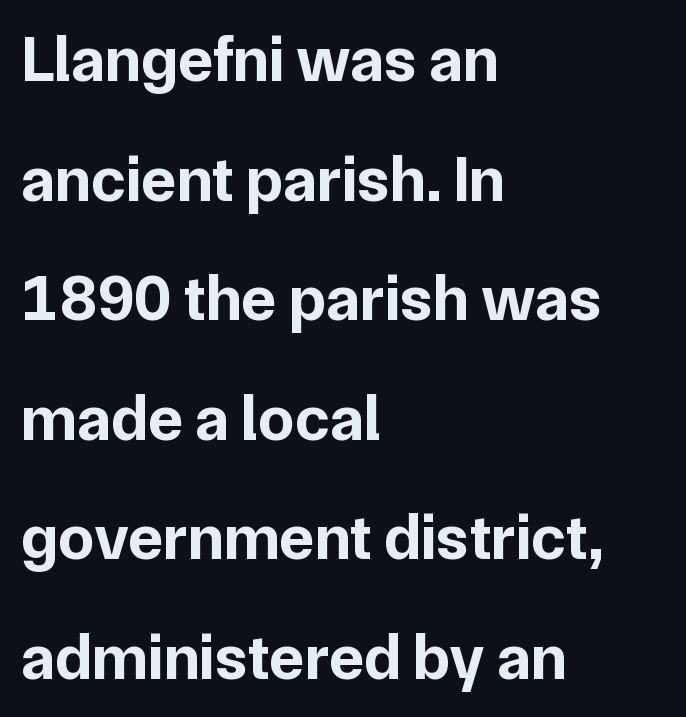
Tall strokes in this sample are plumb rather than angled. Horizontal alignment here is leftward, the default for most running prose. Each letter keeps its own natural width here, so spacing adapts to shape. What weight is shown? A full bold with thick strokes. This is sans-serif lettering, the kind often seen on screens and signage.
